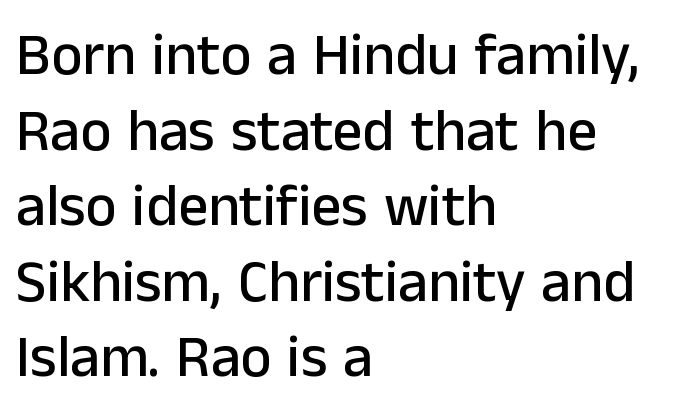
Q: Is the text italic (slanted)? A: No, it is upright.
Q: Is the typeface a serif or a sans-serif typeface? A: Sans-serif.
Q: Is the text underlined? A: No.
Q: How is the paragraph aligned? A: Left-aligned.
Q: Is the spacing between letters normal or unusually wide? A: Normal.
Q: Is the spacing between lines tight, normal or loose? A: Normal.
Q: Width (condensed, normal, or wide)? A: Normal.
Q: Stroke contrast? A: Low.
Q: x-height? A: Medium.
Q: Monospaced? A: No.
